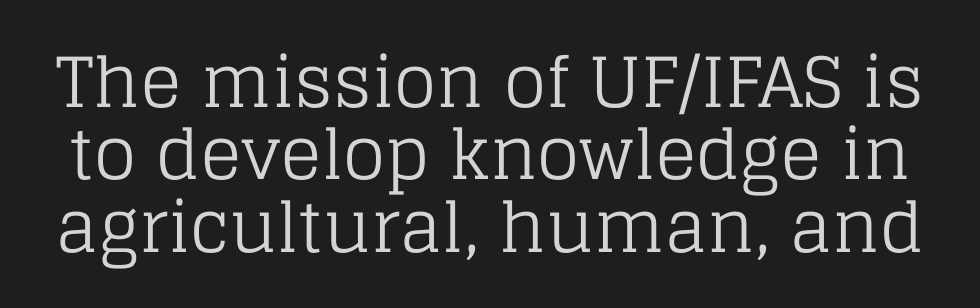
Do the characters align in a grid? No, the font is proportional. One glance says dense: line gaps are narrower than usual. You can tell from the footed stems that serif type was used. Plain, unruled lines of type. Does extra space separate the letters? No, they use regular spacing.
